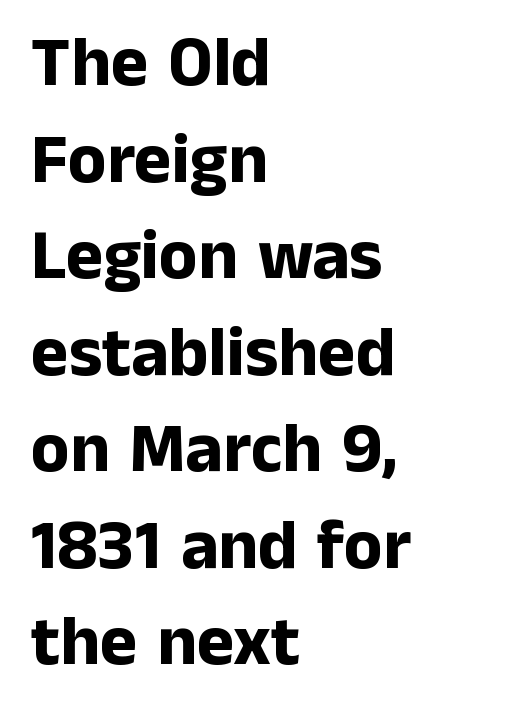
The image shows 71 px bold sans-serif type, upright; set left-aligned, normal line spacing (1.36x), normal letter spacing, not underlined; low stroke contrast and a medium x-height.
